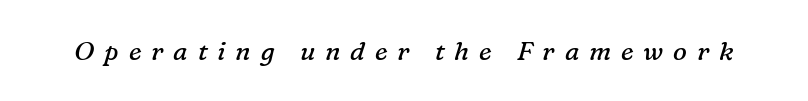
Tracking here is generous; glyphs stand well apart from one another. The font's italic variant was chosen for this text. The font sits on the lighter half of the weight spectrum, regular included. Letters rest on an invisible, unmarked baseline.
